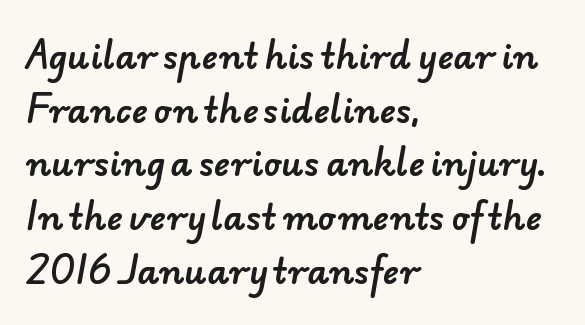
{"serif": "no", "width": "normal", "stroke_contrast": "low", "x_height": "small", "monospaced": "no", "underline": "no", "align": "left", "line_spacing": "normal", "line_spacing_ratio": 1.58, "letter_spacing": "normal", "letter_spacing_em": 0.0, "glyph_px": 34}
